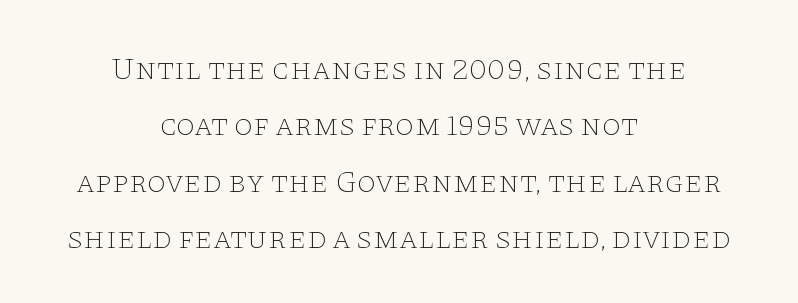
{"serif": "yes", "italic": "no", "bold": "no", "weight": "thin", "width": "wide", "stroke_contrast": "low", "x_height": "large", "monospaced": "no", "underline": "no", "align": "center", "line_spacing_ratio": 1.82, "letter_spacing": "normal", "letter_spacing_em": 0.0, "glyph_px": 31}
